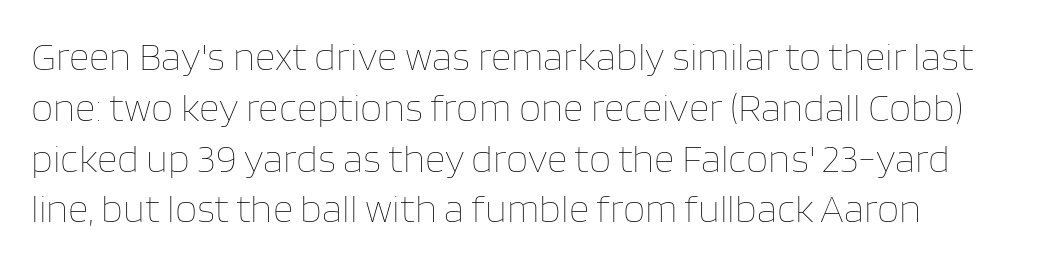
Lines of text with bare space underneath. Designer's note — italics off, roman on. Caption: standard tracking, unaltered. Each letter keeps its own natural width here, so spacing adapts to shape. Leading: standard. Weight: regular or lighter.
